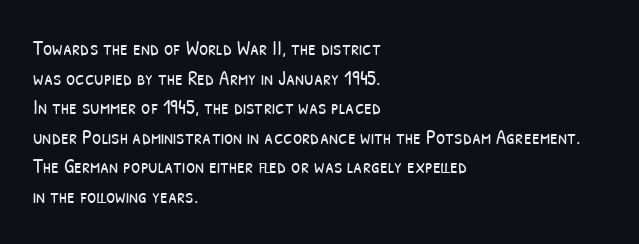
{"bold": "no", "underline": "no", "align": "left", "line_spacing": "normal", "line_spacing_ratio": 1.41, "letter_spacing": "normal", "letter_spacing_em": 0.0, "glyph_px": 21}
